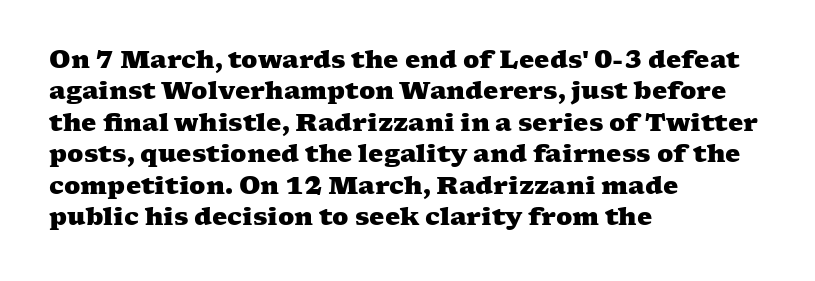
Q: Is the text bold? A: Yes.
Q: Is the text underlined? A: No.
Q: How is the paragraph aligned? A: Left-aligned.
Q: Is the spacing between letters normal or unusually wide? A: Normal.
Q: Is the spacing between lines tight, normal or loose? A: Normal.
